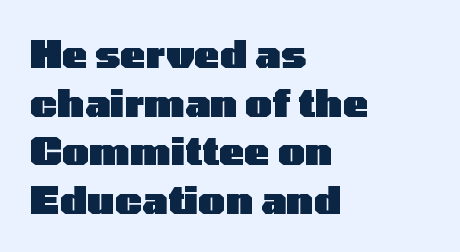
The image shows 38 px heavy, wide sans-serif type, upright; set left-aligned, normal line spacing (1.28x), normal letter spacing, not underlined; low stroke contrast and a medium x-height.
